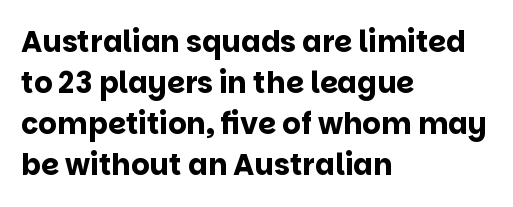
{"serif": "no", "italic": "no", "bold": "yes", "weight": "bold", "width": "normal", "stroke_contrast": "low", "x_height": "large", "monospaced": "no", "underline": "no", "align": "left", "line_spacing": "normal", "line_spacing_ratio": 1.41, "letter_spacing": "normal", "letter_spacing_em": 0.0, "glyph_px": 29}
